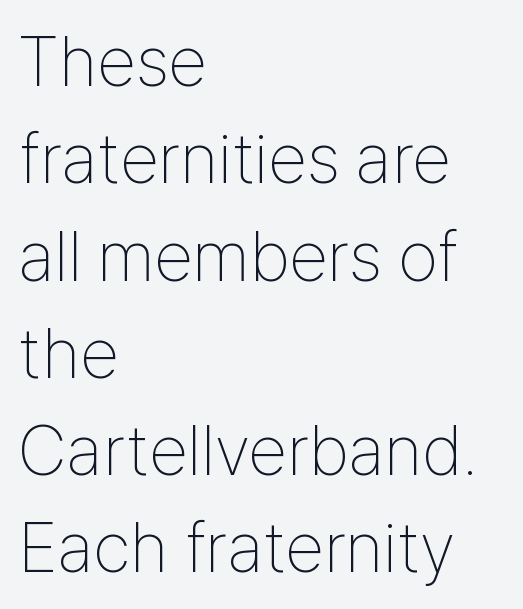
{"serif": "no", "italic": "no", "bold": "no", "weight": "thin", "width": "condensed", "stroke_contrast": "low", "x_height": "medium", "monospaced": "no", "underline": "no", "align": "left", "line_spacing": "normal", "line_spacing_ratio": 1.37, "letter_spacing": "normal", "letter_spacing_em": 0.0, "glyph_px": 71}
